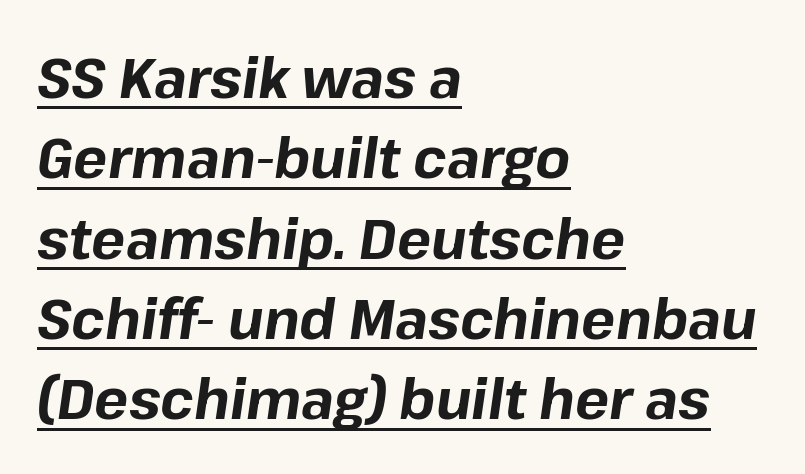
The image shows 57 px bold type, italic (leaning right); set left-aligned, normal line spacing (1.41x), normal letter spacing, underlined; low stroke contrast and a medium x-height.
